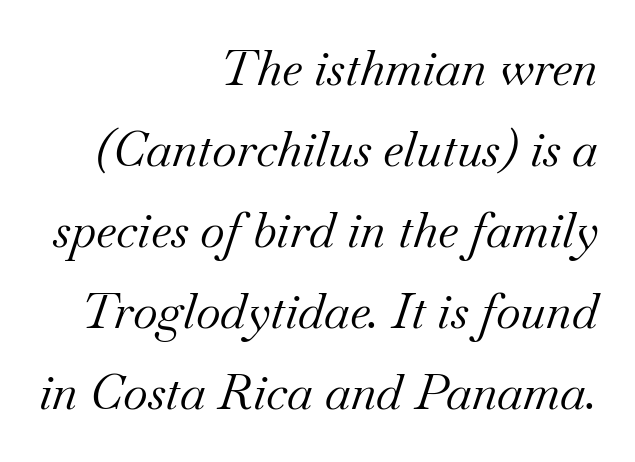
Standard letterfit; no display-style spreading of the glyphs. Honestly, there is no underline to notice here at all. Small tapered or slab feet sit at the stroke ends, so this counts as serif. A normal amount of white space separates one row of letters from the next. Short and long lines alike share a common ending point at right.
